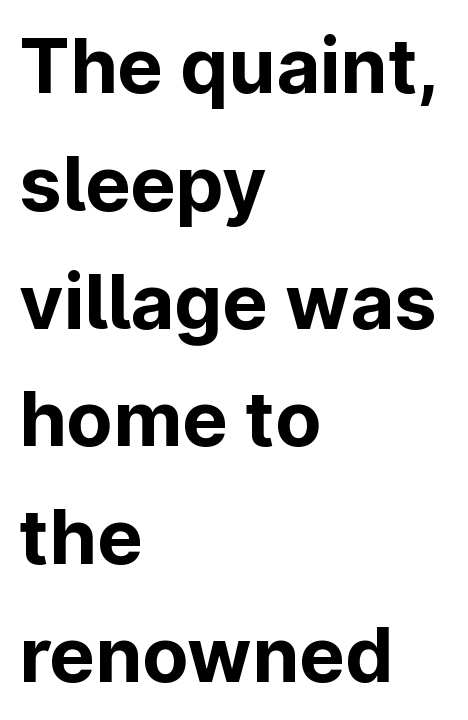
{"serif": "no", "italic": "no", "bold": "yes", "weight": "bold", "width": "normal", "stroke_contrast": "low", "x_height": "medium", "monospaced": "no", "underline": "no", "align": "left", "line_spacing": "normal", "line_spacing_ratio": 1.55, "letter_spacing": "normal", "letter_spacing_em": 0.0, "glyph_px": 76}
